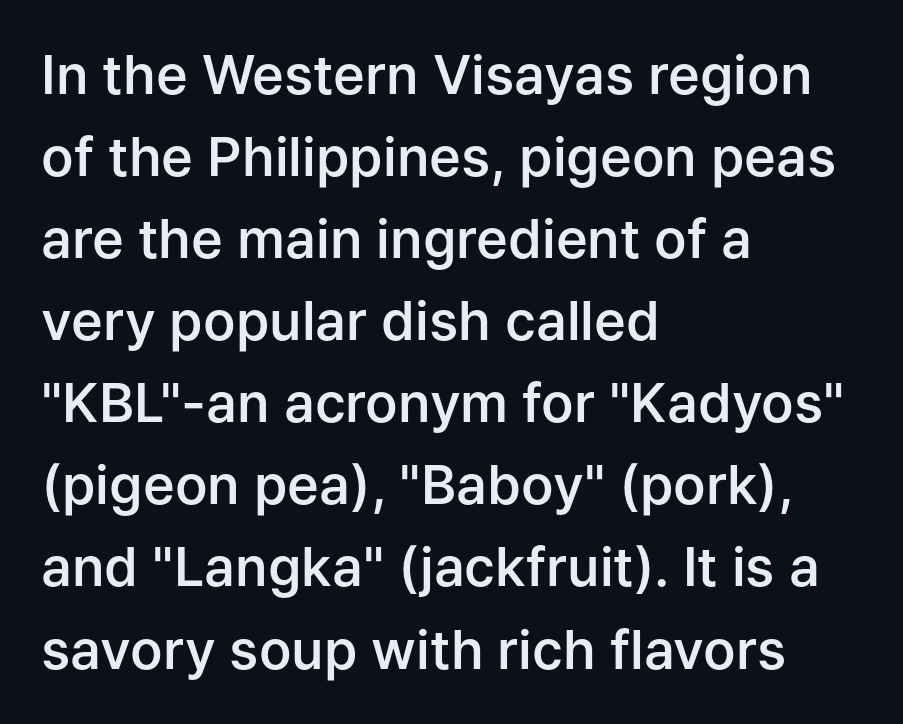
Q: Is the text bold? A: Semi-bold.
Q: Is the text italic (slanted)? A: No, it is upright.
Q: Is the typeface a serif or a sans-serif typeface? A: Sans-serif.
Q: Is the text underlined? A: No.
Q: How is the paragraph aligned? A: Left-aligned.
Q: Is the spacing between letters normal or unusually wide? A: Normal.
Q: Is the spacing between lines tight, normal or loose? A: Normal.
Q: Width (condensed, normal, or wide)? A: Normal.
Q: Stroke contrast? A: Low.
Q: x-height? A: Medium.
Q: Monospaced? A: No.
